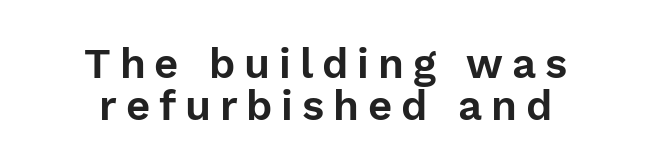
The font's upright variant was chosen for this text. Regarding leading, the lines here are crowded together. This is sans-serif lettering, the kind often seen on screens and signage. In terms of letterspacing, this is a distinctly airy, spread setting. The text block is weighted toward neither margin, spreading evenly from the middle. Note the varied advance widths — an 'i' is clearly narrower than an 'm'.
